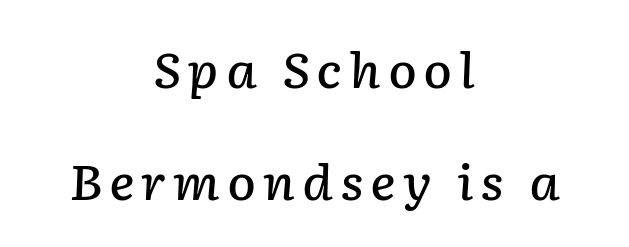
The glyphs look as if they've been sheared to an angle. How would I describe the line gaps? Wide and relaxed. Here the designer chose a conventional face with non-uniform glyph widths. Check the space under the baseline: it is left empty.
